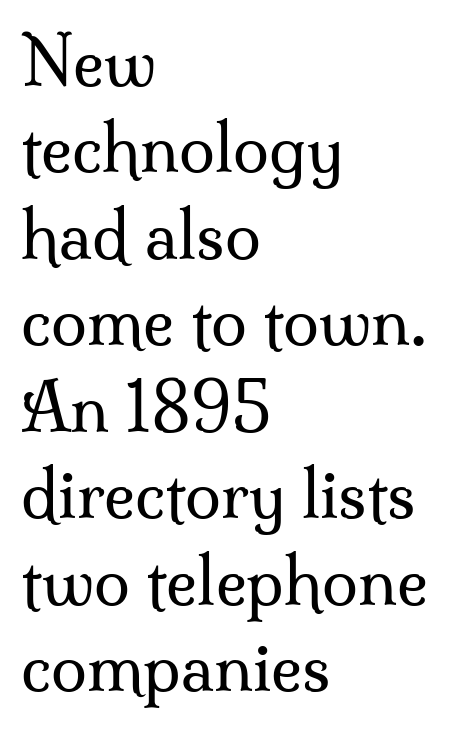
Q: Is the text bold? A: No.
Q: Is the text italic (slanted)? A: No, it is upright.
Q: Is the typeface a serif or a sans-serif typeface? A: Serif.
Q: Is the text underlined? A: No.
Q: How is the paragraph aligned? A: Left-aligned.
Q: Is the spacing between letters normal or unusually wide? A: Normal.
Q: Is the spacing between lines tight, normal or loose? A: Normal.
Q: Width (condensed, normal, or wide)? A: Normal.
Q: Stroke contrast? A: Medium.
Q: x-height? A: Small.
Q: Monospaced? A: No.
